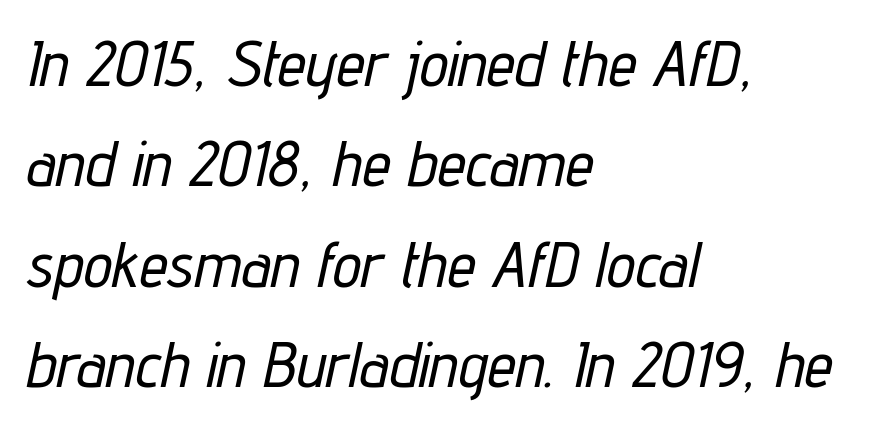
Q: Is the text italic (slanted)? A: Yes, it leans right by about 12 degrees.
Q: Is the text underlined? A: No.
Q: How is the paragraph aligned? A: Left-aligned.
Q: Is the spacing between letters normal or unusually wide? A: Normal.
Q: Is the spacing between lines tight, normal or loose? A: Normal.
Q: Width (condensed, normal, or wide)? A: Condensed.
Q: Stroke contrast? A: Low.
Q: x-height? A: Medium.
Q: Monospaced? A: No.
